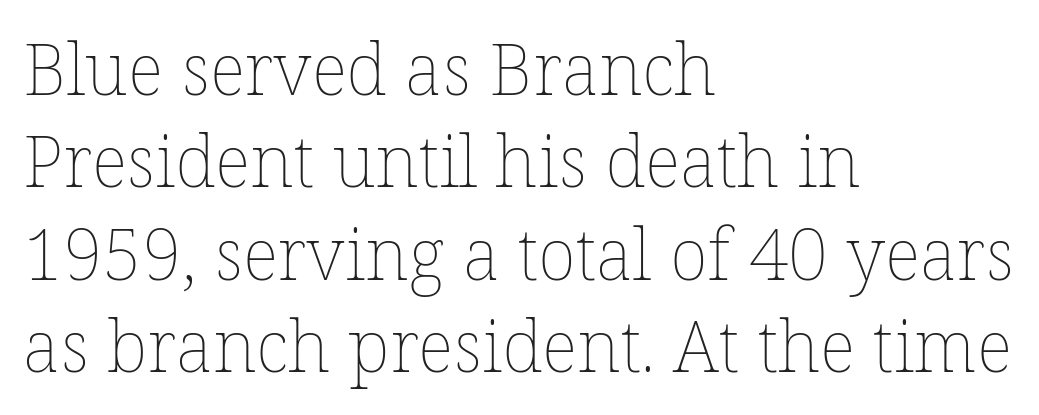
{"italic": "no", "bold": "no", "weight": "thin", "width": "normal", "stroke_contrast": "low", "x_height": "medium", "monospaced": "no", "underline": "no", "align": "left", "line_spacing": "normal", "line_spacing_ratio": 1.3, "letter_spacing": "normal", "letter_spacing_em": 0.0, "glyph_px": 71}
